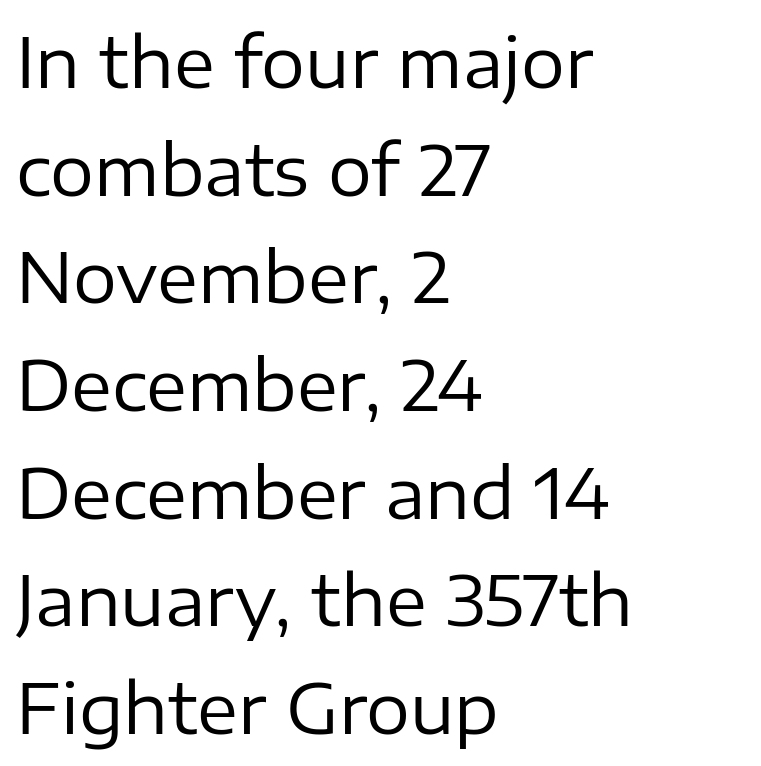
The image shows 69 px regular-weight sans-serif type, upright; set left-aligned, normal line spacing (1.56x), normal letter spacing, not underlined; low stroke contrast and a medium x-height.
